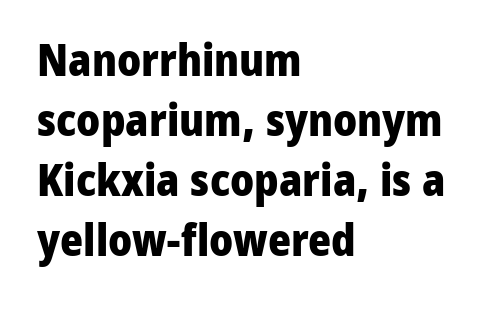
Q: Is the text bold? A: Yes.
Q: Is the text italic (slanted)? A: No, it is upright.
Q: Is the typeface a serif or a sans-serif typeface? A: Sans-serif.
Q: Is the text underlined? A: No.
Q: How is the paragraph aligned? A: Left-aligned.
Q: Is the spacing between letters normal or unusually wide? A: Normal.
Q: Is the spacing between lines tight, normal or loose? A: Normal.
Q: Width (condensed, normal, or wide)? A: Normal.
Q: Stroke contrast? A: Low.
Q: x-height? A: Medium.
Q: Monospaced? A: No.
